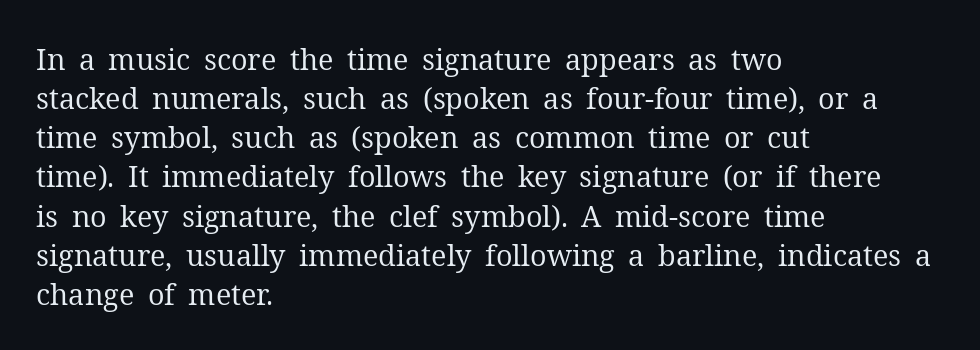
Weight: in the light-to-regular range. Little horizontal feet cap the strokes, marking this as serif type. This rendering uses left alignment, leaving the right contour irregular. The rendering uses a moderate line-height, typical for paragraphs. Bare-footed words on every line. The passage shown has conventional tracking throughout.
